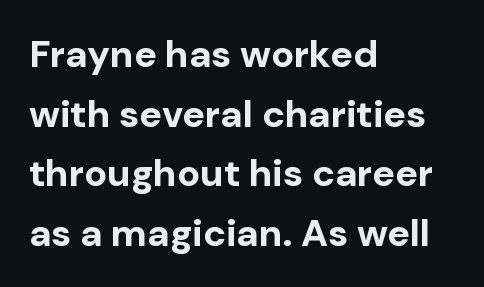
A normal amount of white space separates one row of letters from the next. Rendered with straight, roman letterforms. The passage shown is not underscored anywhere. No feet cap the strokes, marking this as sans-serif type. Spacing between characters is what you'd get straight out of the box. A student would call this left alignment; a typographer would say flush left, rag right.
